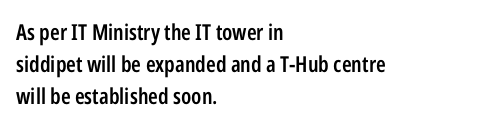
Check the space under the baseline: it is left empty. Style check: upright. The sample has been set in demibold, a notch under bold. Words appear dense and cohesive because spacing is normal. In terms of leading, this rendering sits right in the middle. Where is the straight margin? On the left.
